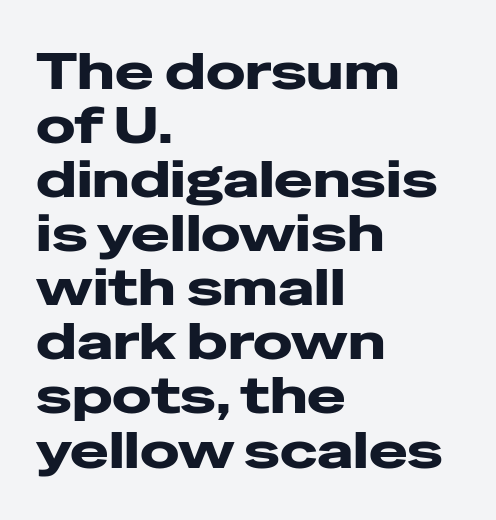
Default kerning and tracking; the words read as compact shapes. The strip under each line holds only bare page. Each letter keeps its own natural width here, so spacing adapts to shape. This sample trades vertical openness for compactness between lines. Letterform terminals end flat and unadorned throughout the passage. Line starts are locked; line ends wander.
